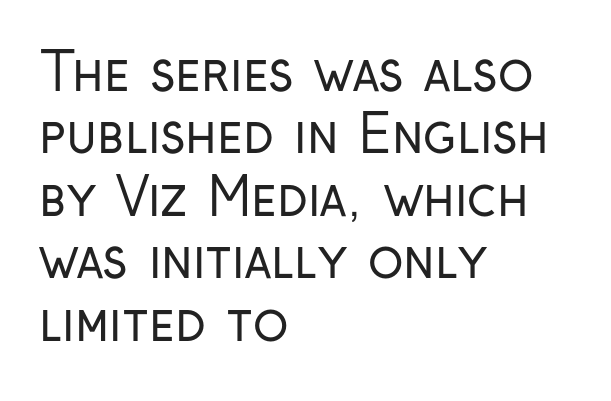
Italic? Not at all — the glyphs are vertical. Font category for this specimen: sans-serif. The face used here is rendered with its standard letterfit. The typesetting does not lean heavy: it is not bold.
